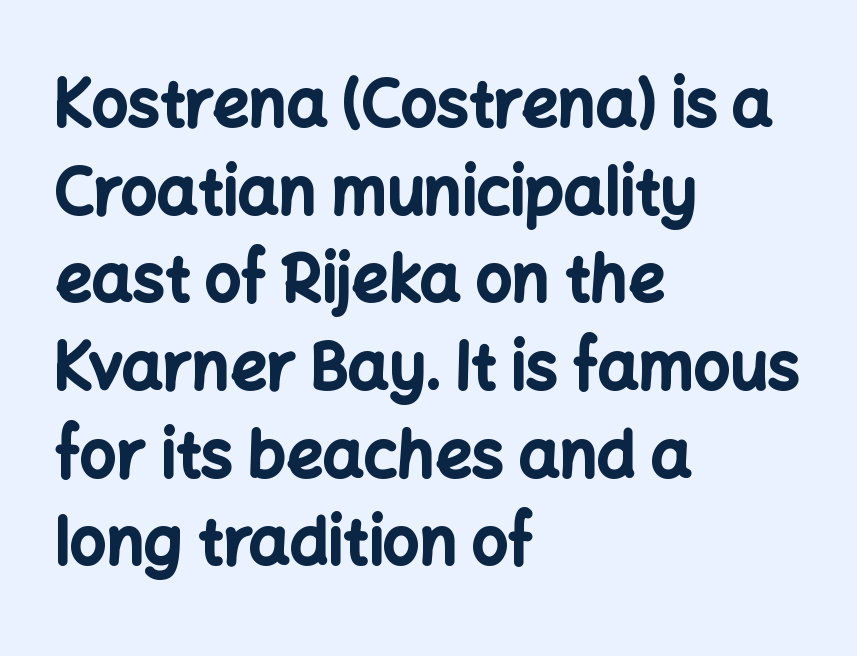
The image shows 64 px bold sans-serif type, upright; set left-aligned, normal line spacing (1.37x), normal letter spacing, not underlined; low stroke contrast and a medium x-height.
